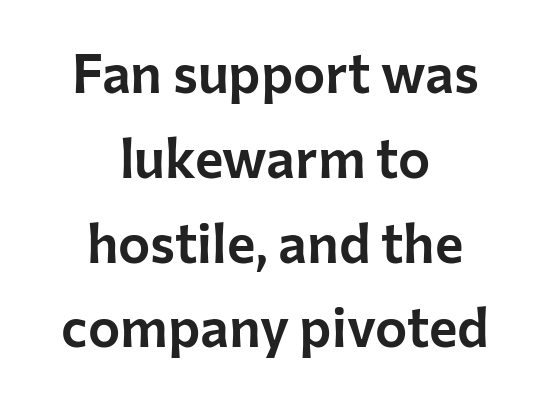
The image shows 54 px sans-serif type, upright; set centered, normal line spacing (1.57x), normal letter spacing, not underlined; low stroke contrast and a medium x-height.
